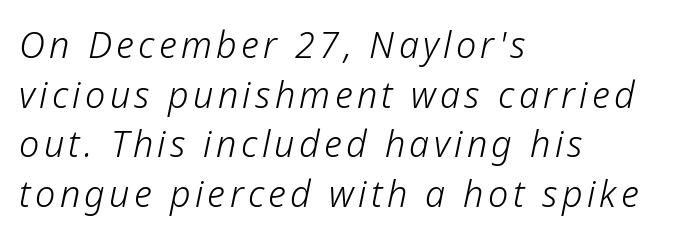
The vertical gap from one line to the next is medium. Heft: none added — not bold. Notice how the passage keeps a crisp vertical edge on the left only. Check the space under the baseline: it is left empty. Tall strokes in this sample are angled rather than plumb. Spacing verdict: proportional, widths tailored to each character.
